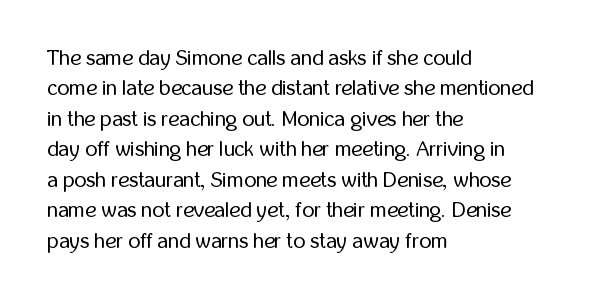
The image shows 21 px text type, upright; set left-aligned, normal line spacing (1.45x), normal letter spacing, not underlined.
